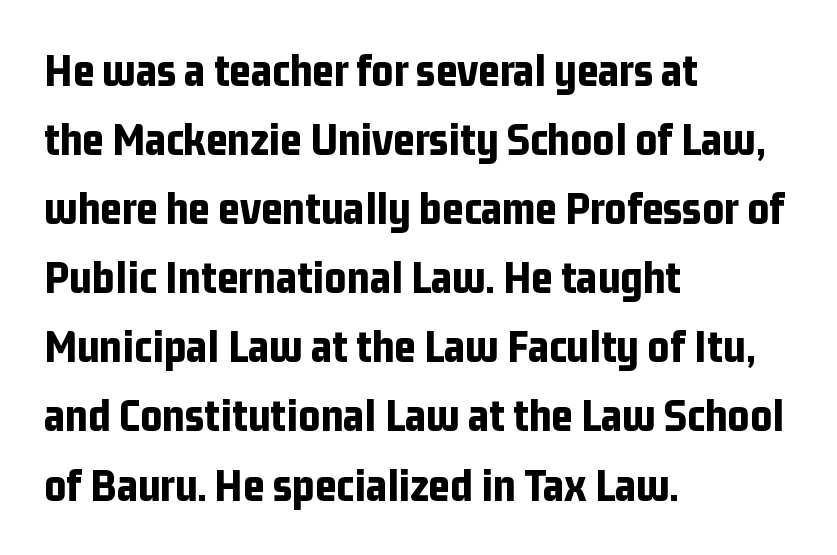
The image shows 47 px bold, condensed sans-serif type, upright; set left-aligned, normal line spacing (1.47x), normal letter spacing, not underlined; low stroke contrast and a medium x-height.
